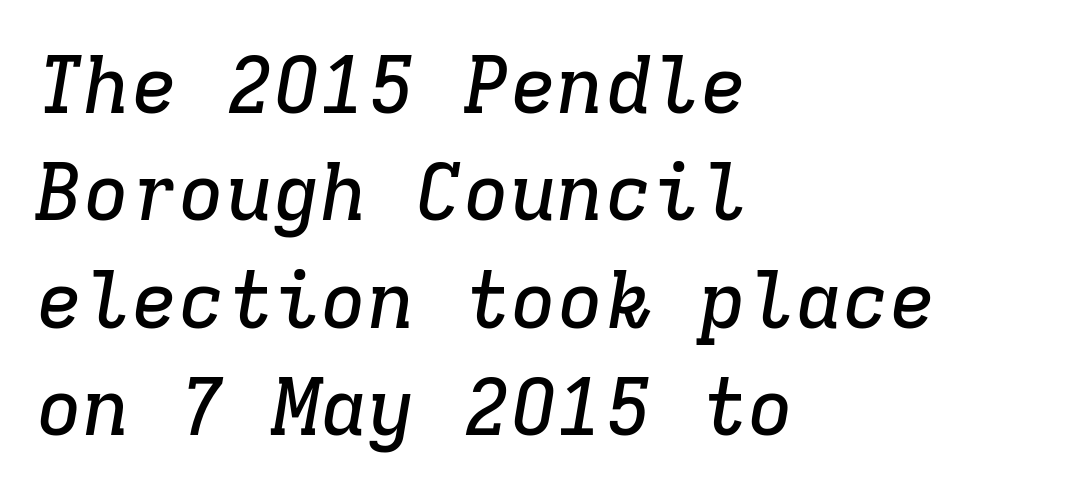
The image shows 79 px serif type, italic (leaning right), monospaced; set left-aligned, normal line spacing (1.36x), normal letter spacing, not underlined; low stroke contrast and a medium x-height.
